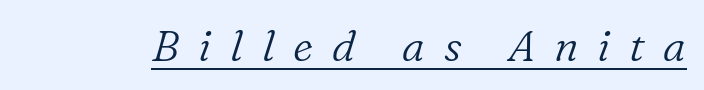
The image shows 43 px light serif type, italic (leaning right); set unusually wide letter spacing (+0.44 em), underlined; low stroke contrast and a medium x-height.
